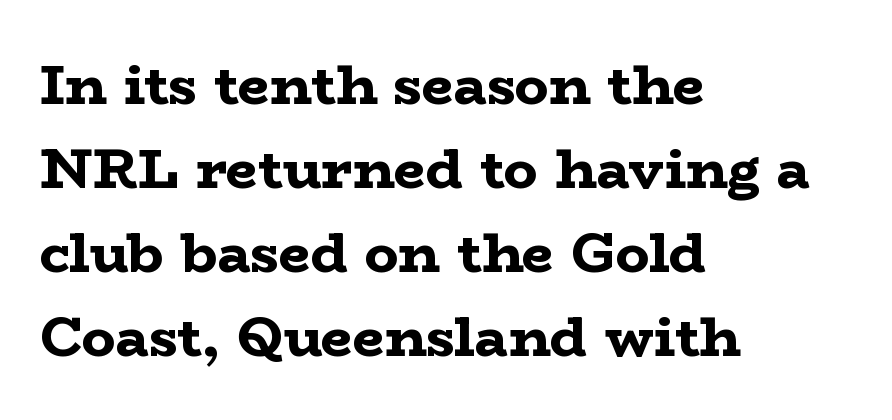
Q: Is the text bold? A: Yes.
Q: Is the text italic (slanted)? A: No, it is upright.
Q: Is the typeface a serif or a sans-serif typeface? A: Serif.
Q: Is the text underlined? A: No.
Q: How is the paragraph aligned? A: Left-aligned.
Q: Is the spacing between letters normal or unusually wide? A: Normal.
Q: Is the spacing between lines tight, normal or loose? A: Normal.
Q: Width (condensed, normal, or wide)? A: Wide.
Q: Stroke contrast? A: Low.
Q: x-height? A: Medium.
Q: Monospaced? A: No.
